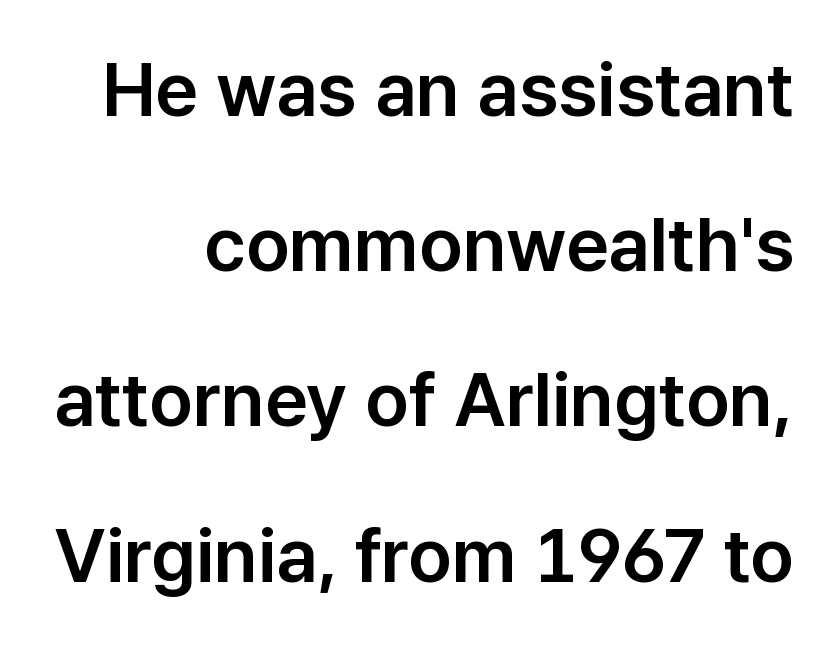
Q: Is the text italic (slanted)? A: No, it is upright.
Q: Is the typeface a serif or a sans-serif typeface? A: Sans-serif.
Q: Is the text underlined? A: No.
Q: How is the paragraph aligned? A: Right-aligned.
Q: Is the spacing between letters normal or unusually wide? A: Normal.
Q: Is the spacing between lines tight, normal or loose? A: Loose.
Q: Width (condensed, normal, or wide)? A: Normal.
Q: Stroke contrast? A: Low.
Q: x-height? A: Medium.
Q: Monospaced? A: No.
